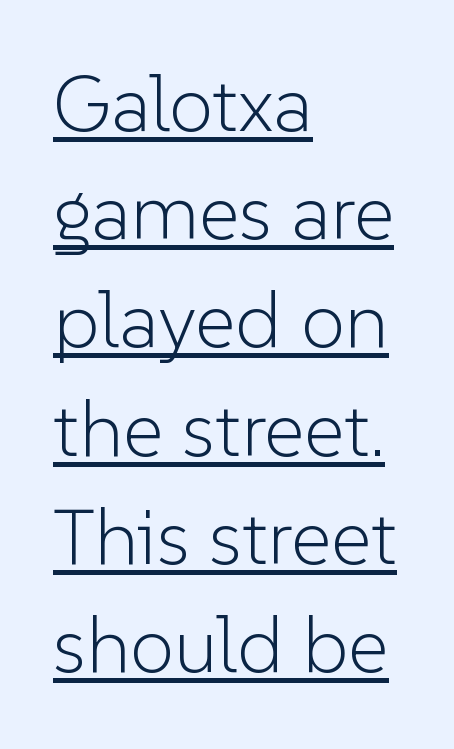
{"serif": "no", "italic": "no", "bold": "no", "weight": "light", "width": "normal", "stroke_contrast": "low", "x_height": "medium", "monospaced": "no", "underline": "yes", "align": "left", "line_spacing": "normal", "line_spacing_ratio": 1.37, "letter_spacing": "normal", "letter_spacing_em": 0.0, "glyph_px": 79}
